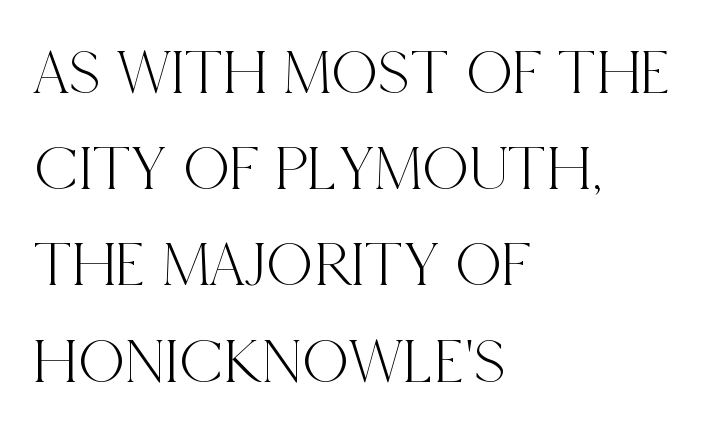
{"serif": "yes", "italic": "no", "width": "condensed", "x_height": "large", "monospaced": "no", "underline": "no", "align": "left", "line_spacing": "normal", "line_spacing_ratio": 1.48, "letter_spacing": "normal", "letter_spacing_em": 0.0, "glyph_px": 65}
